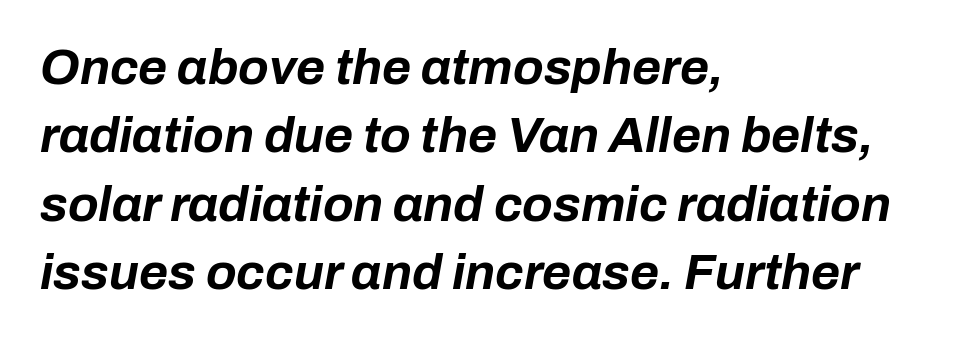
Q: Is the text bold? A: Yes.
Q: Is the text italic (slanted)? A: Yes, it leans right by about 10 degrees.
Q: Is the text underlined? A: No.
Q: How is the paragraph aligned? A: Left-aligned.
Q: Is the spacing between letters normal or unusually wide? A: Normal.
Q: Is the spacing between lines tight, normal or loose? A: Normal.
Q: Width (condensed, normal, or wide)? A: Normal.
Q: Stroke contrast? A: Low.
Q: x-height? A: Medium.
Q: Monospaced? A: No.
